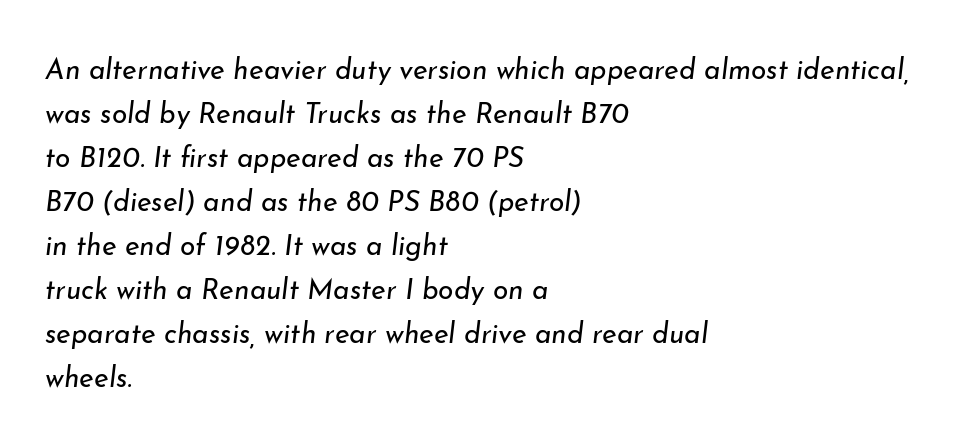
{"italic": "yes", "lean": "right", "slant_degrees": 7, "bold": "no", "weight": "regular", "width": "normal", "stroke_contrast": "low", "x_height": "small", "monospaced": "no", "underline": "no", "align": "left", "line_spacing": "normal", "line_spacing_ratio": 1.57, "letter_spacing": "normal", "letter_spacing_em": 0.0, "glyph_px": 28}
